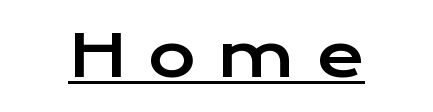
{"serif": "no", "italic": "no", "width": "wide", "stroke_contrast": "low", "x_height": "medium", "monospaced": "no", "underline": "yes", "align": "center", "letter_spacing": "wide", "letter_spacing_em": 0.37, "glyph_px": 58}
